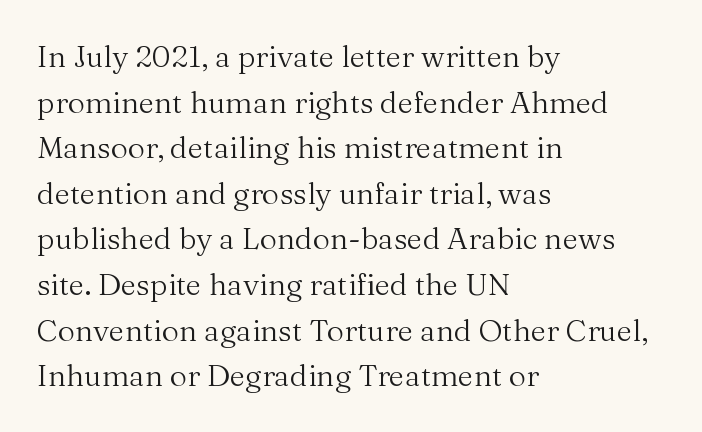
Quick note: underline off. There is no visible air inserted between adjacent glyphs. The typesetting does not lean heavy: it is not bold. Style check: upright.
